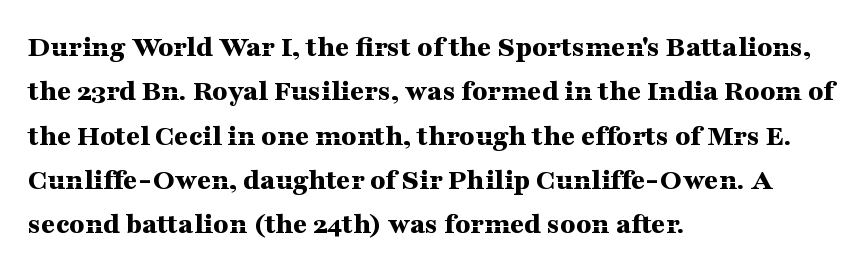
{"serif": "yes", "italic": "no", "bold": "yes", "weight": "bold", "width": "wide", "stroke_contrast": "medium", "x_height": "medium", "monospaced": "no", "underline": "no", "align": "left", "line_spacing": "normal", "line_spacing_ratio": 1.43, "letter_spacing": "normal", "letter_spacing_em": 0.0, "glyph_px": 31}
